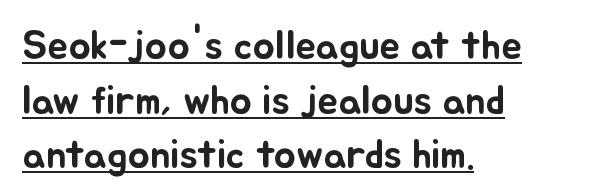
The image shows 41 px text type, upright; set left-aligned, normal line spacing (1.33x), normal letter spacing, underlined; low stroke contrast and a small x-height.
